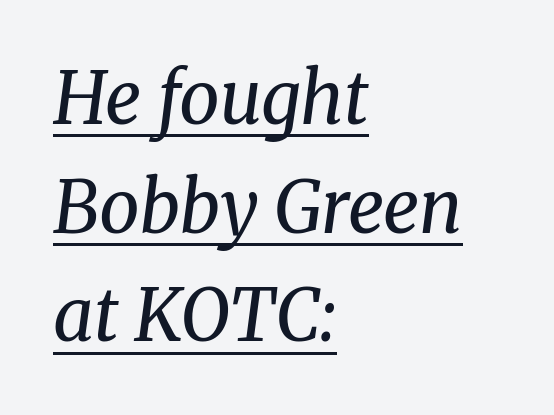
{"serif": "yes", "italic": "yes", "lean": "right", "slant_degrees": 8, "bold": "no", "weight": "regular", "width": "normal", "stroke_contrast": "medium", "x_height": "medium", "monospaced": "no", "underline": "yes", "align": "left", "line_spacing": "normal", "line_spacing_ratio": 1.51, "letter_spacing": "normal", "letter_spacing_em": 0.0, "glyph_px": 72}
